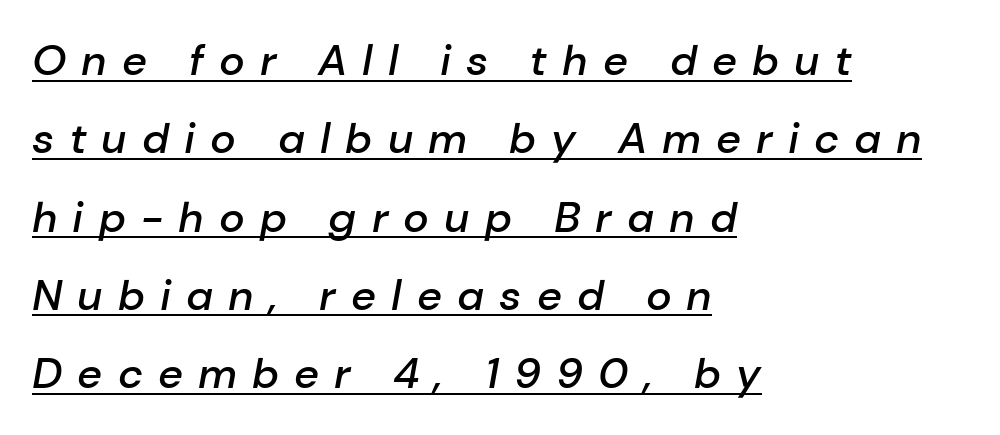
Q: Is the text bold? A: Semi-bold.
Q: Is the text italic (slanted)? A: Yes, it leans right by about 10 degrees.
Q: Is the text underlined? A: Yes.
Q: How is the paragraph aligned? A: Left-aligned.
Q: Is the spacing between letters normal or unusually wide? A: Unusually wide.
Q: Width (condensed, normal, or wide)? A: Normal.
Q: Stroke contrast? A: Low.
Q: x-height? A: Medium.
Q: Monospaced? A: No.
